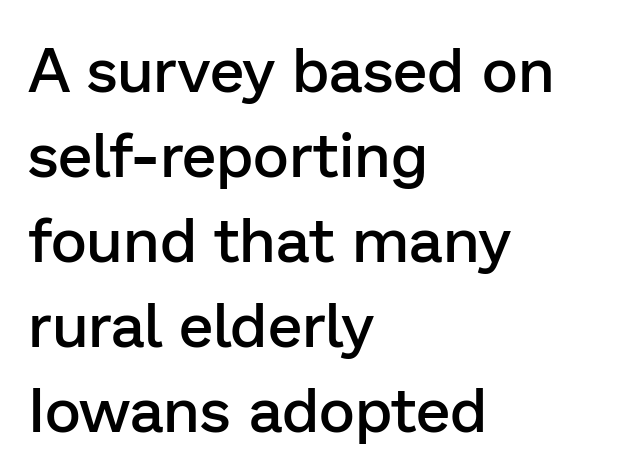
{"serif": "no", "italic": "no", "bold": "semi", "weight": "semibold", "width": "normal", "stroke_contrast": "low", "x_height": "medium", "monospaced": "no", "underline": "no", "align": "left", "line_spacing": "normal", "line_spacing_ratio": 1.37, "letter_spacing": "normal", "letter_spacing_em": 0.0, "glyph_px": 62}
